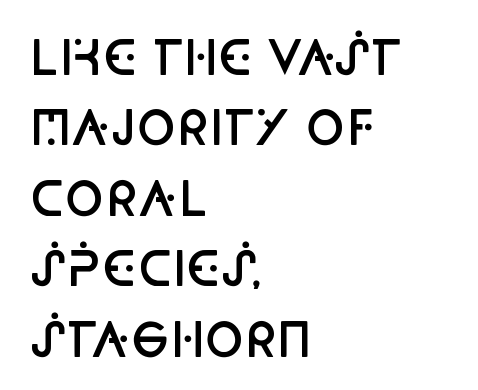
Q: Is the text bold? A: Semi-bold.
Q: Is the text italic (slanted)? A: No, it is upright.
Q: Is the typeface a serif or a sans-serif typeface? A: Sans-serif.
Q: Is the text underlined? A: No.
Q: How is the paragraph aligned? A: Left-aligned.
Q: Is the spacing between letters normal or unusually wide? A: Normal.
Q: Is the spacing between lines tight, normal or loose? A: Normal.
Q: Width (condensed, normal, or wide)? A: Condensed.
Q: Stroke contrast? A: Low.
Q: x-height? A: Large.
Q: Monospaced? A: No.
